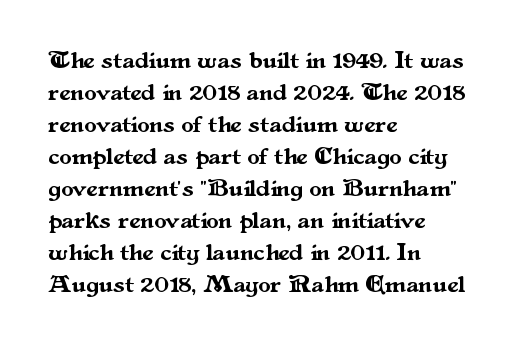
{"italic": "no", "underline": "no", "align": "left", "line_spacing": "normal", "line_spacing_ratio": 1.28, "letter_spacing": "normal", "letter_spacing_em": 0.0, "glyph_px": 25}
